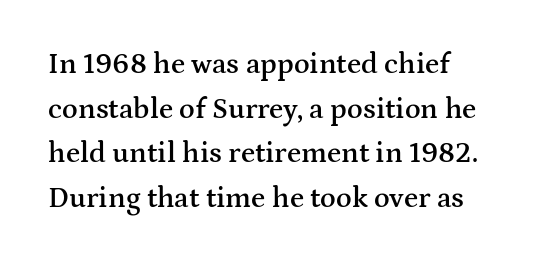
Reading down the block, your eye returns to a fixed left position each line. Stroke thickness is moderately raised; the sample reads as semibold. The space between consecutive lines is moderate. These lines are rendered in a variable-pitch font. The letters stand upright; this is a roman face.
